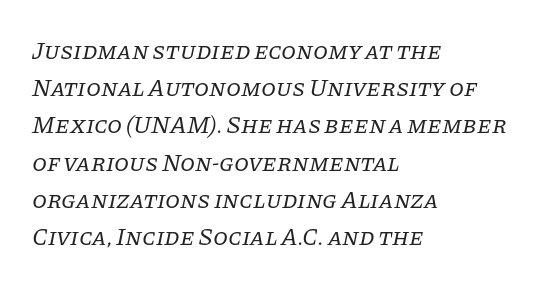
Q: Is the text bold? A: No.
Q: Is the text italic (slanted)? A: Yes, it leans right by about 11 degrees.
Q: Is the text underlined? A: No.
Q: How is the paragraph aligned? A: Left-aligned.
Q: Is the spacing between letters normal or unusually wide? A: Normal.
Q: Is the spacing between lines tight, normal or loose? A: Normal.
